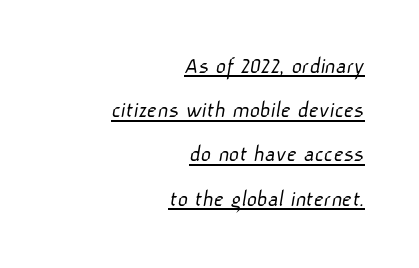
{"bold": "no", "underline": "yes", "align": "right", "line_spacing_ratio": 1.77, "letter_spacing": "normal", "letter_spacing_em": 0.0, "glyph_px": 25}
